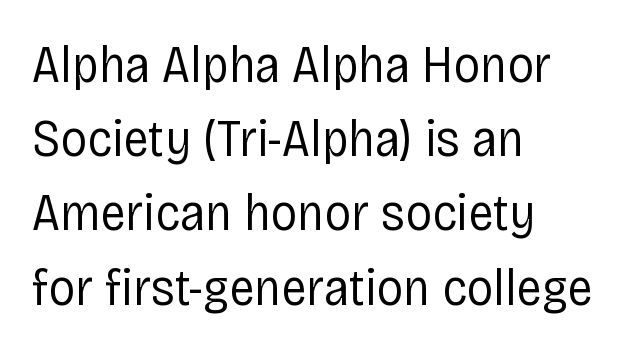
The image shows 53 px regular-weight, condensed sans-serif type, upright; set left-aligned, normal line spacing (1.4x), normal letter spacing, not underlined; low stroke contrast and a large x-height.
